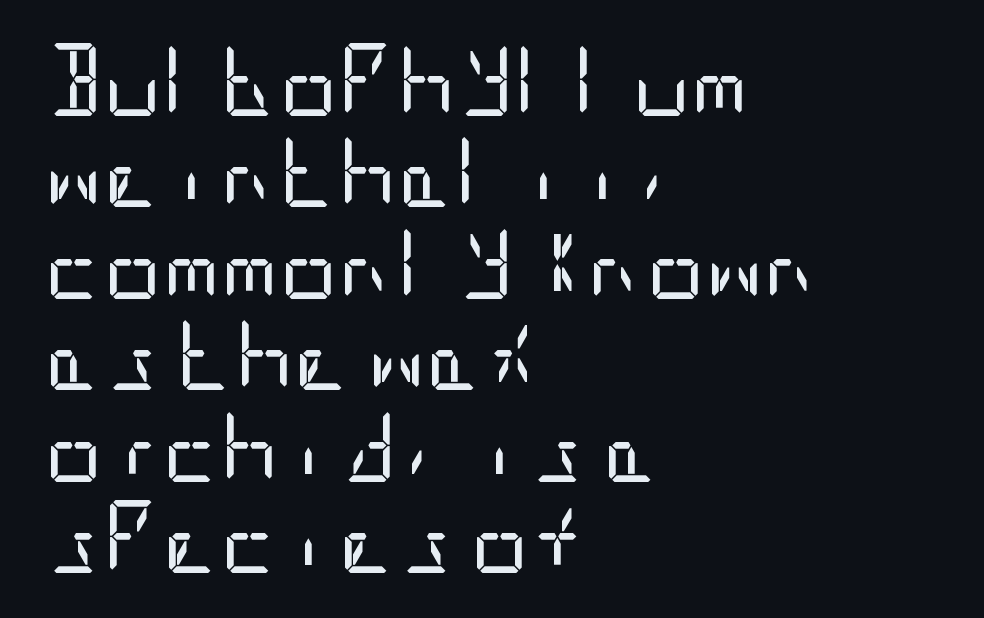
Q: Is the text bold? A: No.
Q: Is the text italic (slanted)? A: No, it is upright.
Q: Is the typeface a serif or a sans-serif typeface? A: Sans-serif.
Q: Is the text underlined? A: No.
Q: How is the paragraph aligned? A: Left-aligned.
Q: Is the spacing between letters normal or unusually wide? A: Normal.
Q: Is the spacing between lines tight, normal or loose? A: Normal.
Q: Width (condensed, normal, or wide)? A: Condensed.
Q: Stroke contrast? A: Low.
Q: x-height? A: Large.
